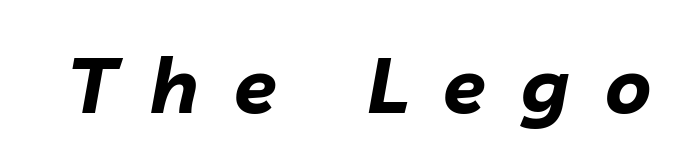
Emphasis-style slanted type is in use. The type is letterspaced generously, with wide tracking. Looks like regular typesetting: each glyph gets only the width it needs. Check under the words: just untouched page. Plenty of ink on the page — the face is bold.
